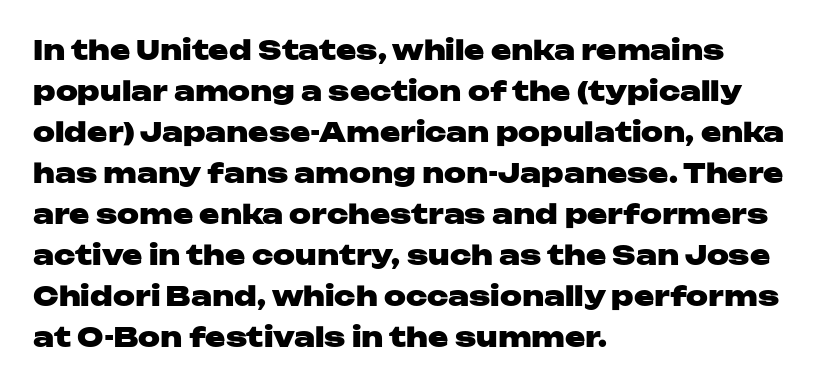
Line beginnings align vertically; line endings do not. Between one letter and the next there's only the usual sliver of space. Notice how descenders clear the ascenders below comfortably — that's standard leading. Does the lettering tilt? It doesn't — this is upright. Letters rest on an invisible, unmarked baseline.
